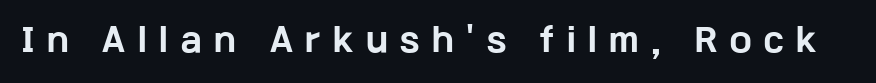
The line texture is sparse and dotted thanks to wide tracking. Beneath every word, the page is bare. Typographic density is high because the face is bold. Are there feet on the stems? There aren't — it's a sans.
